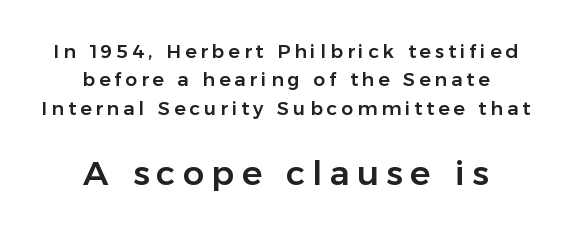
Is this a fixed-width face? No — the glyphs have proportional, varying widths. These lines sit exactly where default settings would place them. Block two is the big one; block one sits smaller above it. The string is rendered with underlining switched off. This rendering employs a face without finishing strokes, i.e., a sans-serif.
